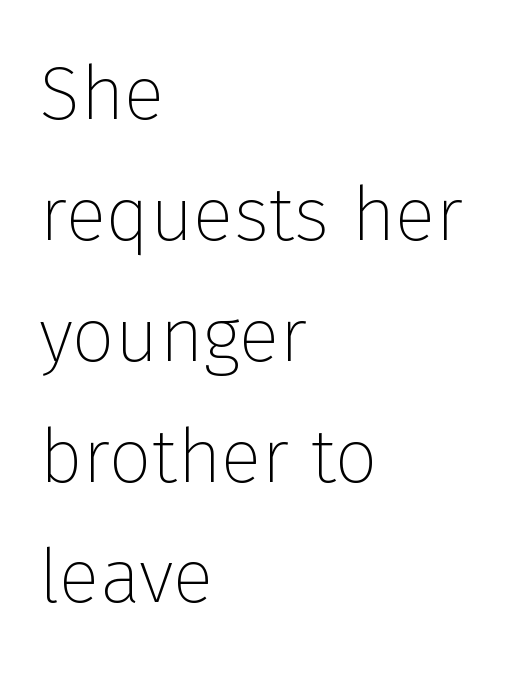
The image shows 76 px thin sans-serif type, upright; set left-aligned, normal line spacing (1.59x), normal letter spacing, not underlined; low stroke contrast and a medium x-height.
